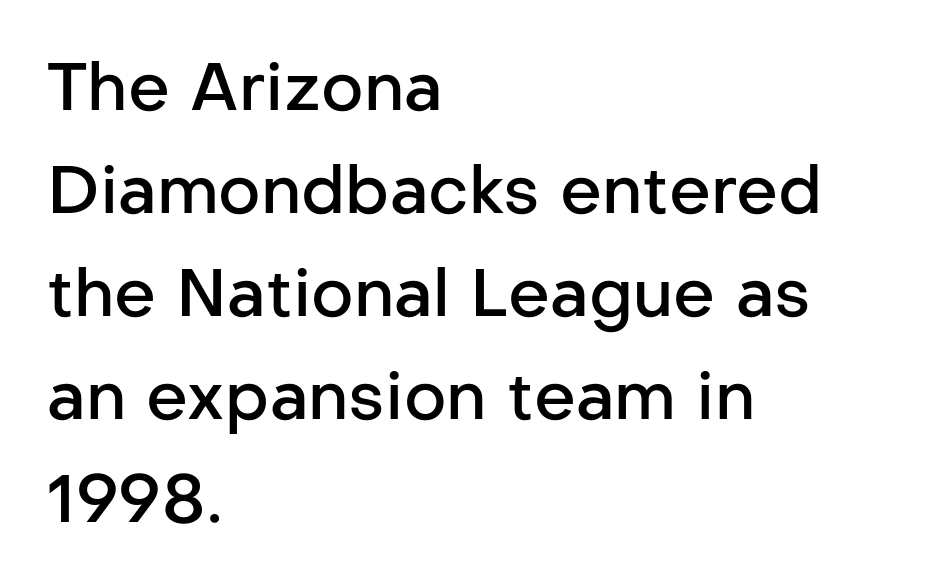
The image shows 66 px semibold sans-serif type, upright; set left-aligned, normal line spacing (1.56x), normal letter spacing, not underlined; low stroke contrast and a medium x-height.
